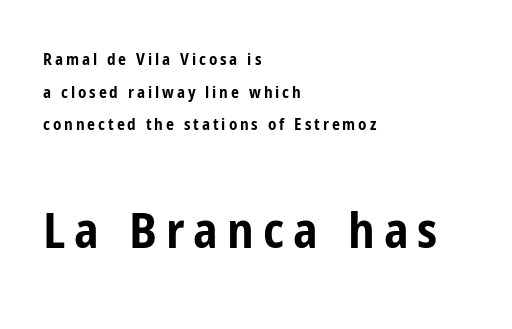
Clear beneath every line of the passage. Do the letters lean? They stand straight. Reading down the column, the eye jumps a long way to each next line. Character widths vary here, with narrow letters taking less room than wide ones. A student would notice the bottom passage is typeset larger than what precedes it. Compared with an ordinary text face, these strokes are far heavier — a full bold.
